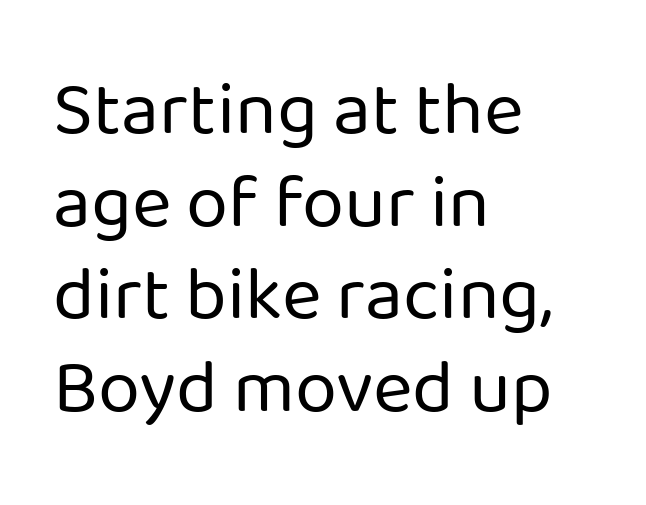
{"serif": "no", "italic": "no", "bold": "no", "weight": "regular", "width": "normal", "stroke_contrast": "low", "x_height": "medium", "monospaced": "no", "underline": "no", "align": "left", "line_spacing_ratio": 1.22, "letter_spacing": "normal", "letter_spacing_em": 0.0, "glyph_px": 76}
